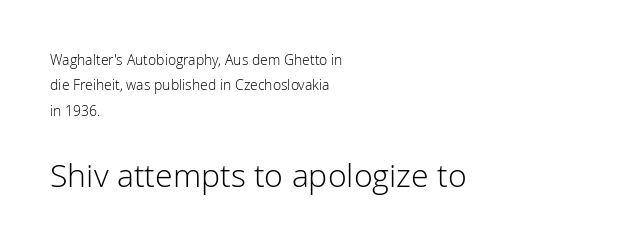
Q: Is the text bold? A: No.
Q: Is the text italic (slanted)? A: No, it is upright.
Q: Is the typeface a serif or a sans-serif typeface? A: Sans-serif.
Q: Is the text underlined? A: No.
Q: How is the paragraph aligned? A: Left-aligned.
Q: Is the spacing between letters normal or unusually wide? A: Normal.
Q: Which block of text is set in a larger size, the first (top) or the second (bottom)? A: The second (bottom) one.
Q: Width (condensed, normal, or wide)? A: Normal.
Q: Stroke contrast? A: Low.
Q: x-height? A: Medium.
Q: Monospaced? A: No.
